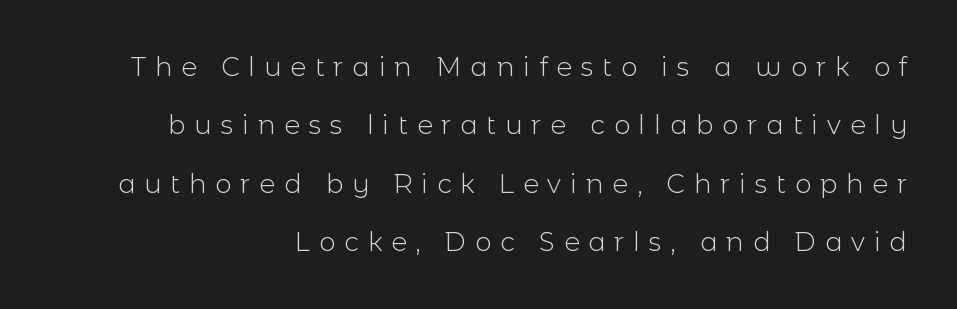
Underlining? Definitely not there. Honestly, the letter spacing is so wide it's the main thing you notice. Stem width sits at or under what a default text font uses. Does the leading feel generous? Absolutely, it's lavish. Line endings align vertically; line beginnings do not.
